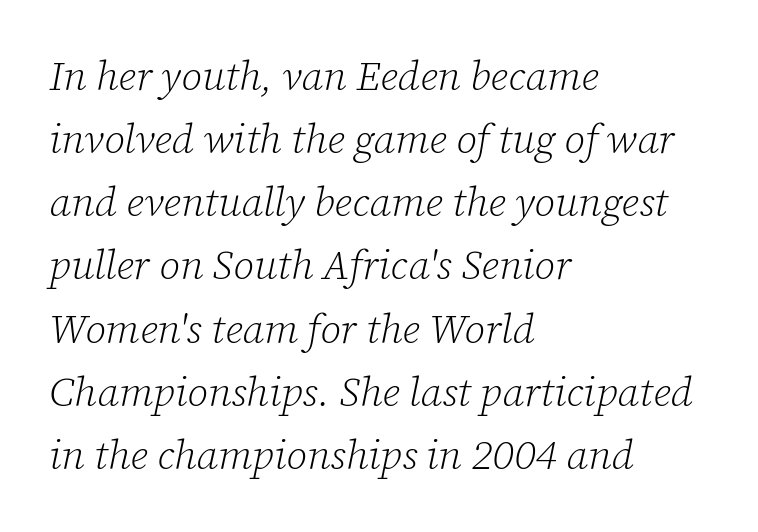
The image shows 41 px light serif type, italic (leaning right); set left-aligned, normal line spacing (1.54x), normal letter spacing, not underlined; low stroke contrast and a medium x-height.
